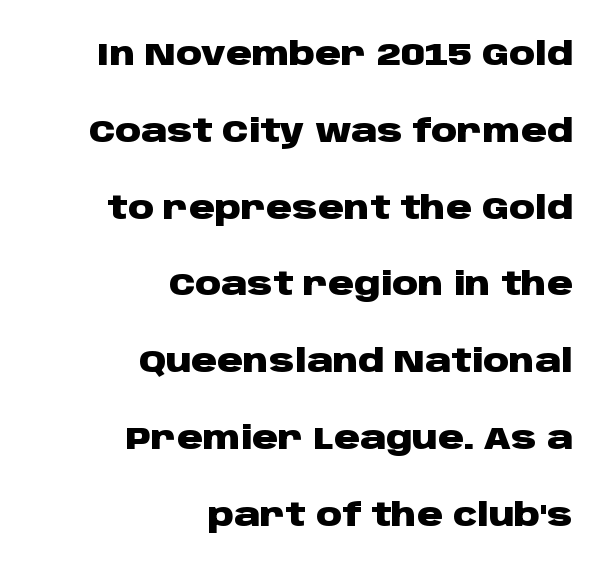
The image shows 32 px heavy, wide sans-serif type, upright; set right-aligned, loose line spacing (2.4x), normal letter spacing, not underlined; low stroke contrast and a large x-height.
